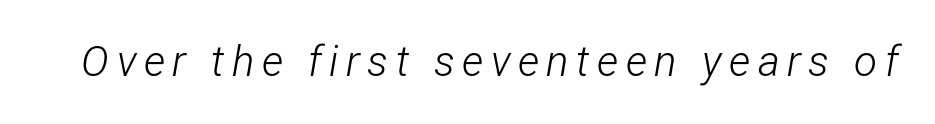
{"italic": "yes", "lean": "right", "slant_degrees": 12, "bold": "no", "weight": "light", "width": "condensed", "stroke_contrast": "low", "x_height": "medium", "monospaced": "no", "underline": "no", "glyph_px": 42}
